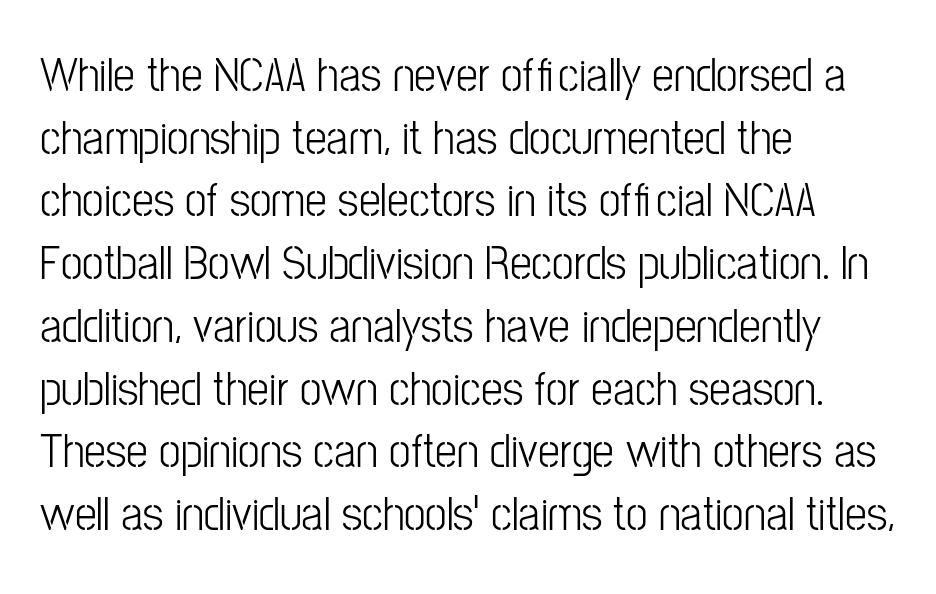
{"serif": "no", "italic": "no", "bold": "no", "weight": "light", "width": "condensed", "stroke_contrast": "low", "x_height": "medium", "monospaced": "no", "underline": "no", "align": "left", "line_spacing": "normal", "line_spacing_ratio": 1.28, "letter_spacing": "normal", "letter_spacing_em": 0.0, "glyph_px": 49}
